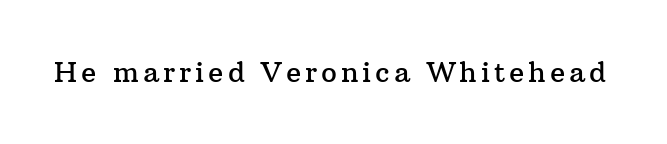
{"serif": "yes", "italic": "no", "width": "normal", "stroke_contrast": "medium", "x_height": "medium", "monospaced": "no", "underline": "no", "glyph_px": 28}
